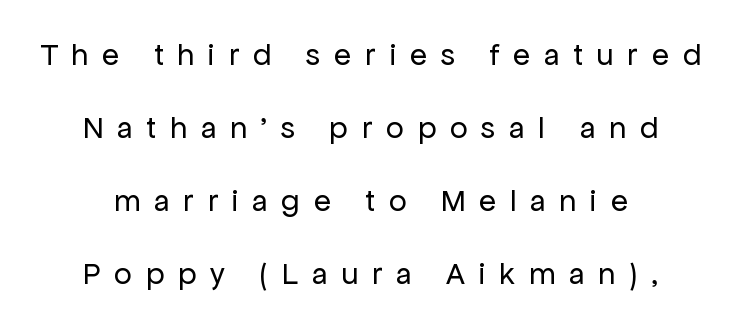
The image shows 31 px regular-weight sans-serif type, upright; set loose line spacing (2.35x), unusually wide letter spacing (+0.45 em), not underlined; low stroke contrast and a medium x-height.
